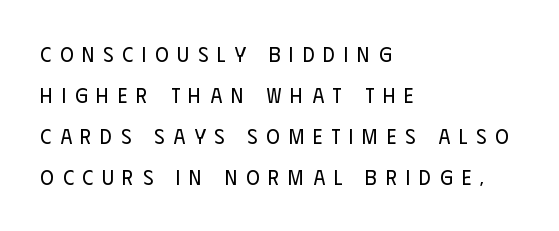
{"italic": "no", "bold": "no", "underline": "no", "align": "left", "line_spacing": "loose", "line_spacing_ratio": 1.96, "letter_spacing": "wide", "letter_spacing_em": 0.42, "glyph_px": 21}
